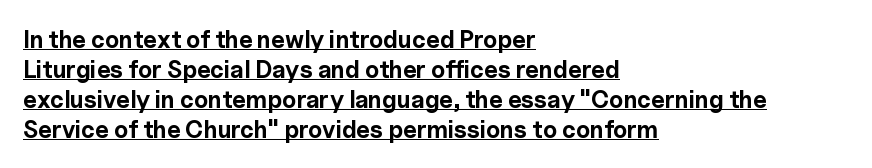
Q: Is the text bold? A: Yes.
Q: Is the text italic (slanted)? A: No, it is upright.
Q: Is the text underlined? A: Yes.
Q: How is the paragraph aligned? A: Left-aligned.
Q: Is the spacing between letters normal or unusually wide? A: Normal.
Q: Is the spacing between lines tight, normal or loose? A: Normal.
